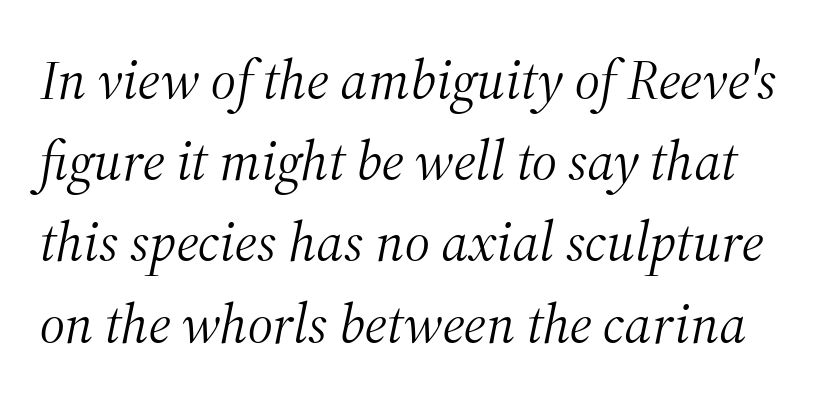
Q: Is the text bold? A: No.
Q: Is the text italic (slanted)? A: Yes, it leans right by about 12 degrees.
Q: Is the typeface a serif or a sans-serif typeface? A: Serif.
Q: Is the text underlined? A: No.
Q: Is the spacing between letters normal or unusually wide? A: Normal.
Q: Is the spacing between lines tight, normal or loose? A: Normal.
Q: Width (condensed, normal, or wide)? A: Normal.
Q: Stroke contrast? A: Medium.
Q: x-height? A: Medium.
Q: Monospaced? A: No.
